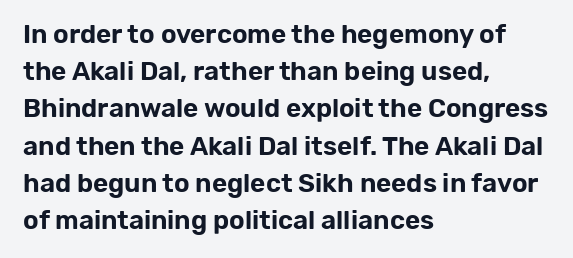
The image shows 26 px text type, upright; set left-aligned, normal line spacing (1.43x), normal letter spacing, not underlined.
